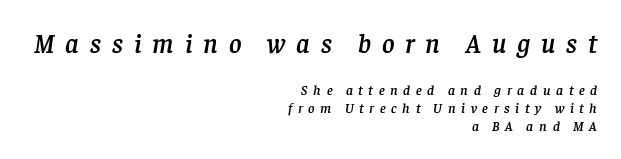
Q: Is the text italic (slanted)? A: Yes, it leans right by about 8 degrees.
Q: Is the text underlined? A: No.
Q: How is the paragraph aligned? A: Right-aligned.
Q: Is the spacing between letters normal or unusually wide? A: Unusually wide.
Q: Is the spacing between lines tight, normal or loose? A: Normal.
Q: Which block of text is set in a larger size, the first (top) or the second (bottom)? A: The first (top) one.
